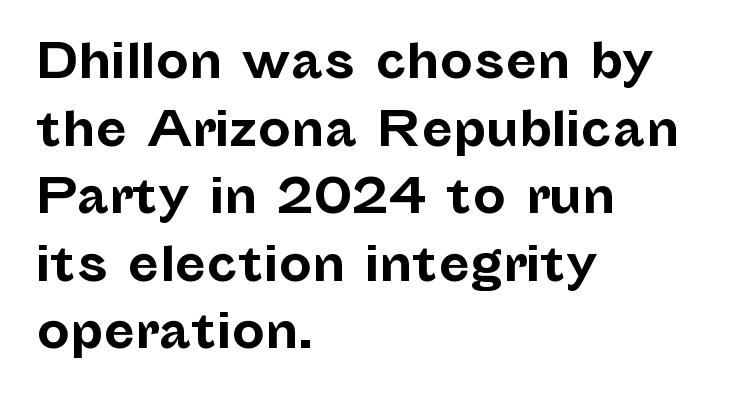
{"serif": "no", "italic": "no", "bold": "yes", "weight": "bold", "width": "normal", "stroke_contrast": "low", "x_height": "medium", "monospaced": "no", "underline": "no", "align": "left", "line_spacing": "normal", "line_spacing_ratio": 1.47, "letter_spacing": "normal", "letter_spacing_em": 0.0, "glyph_px": 46}
